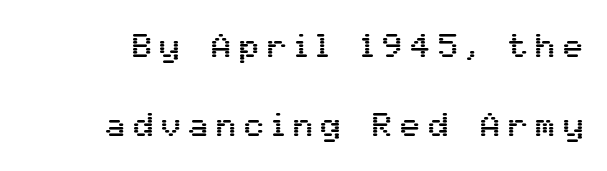
The image shows 33 px sans-serif type, upright; set loose line spacing (2.4x), unusually wide letter spacing (+0.24 em), not underlined; medium stroke contrast and a medium x-height.
